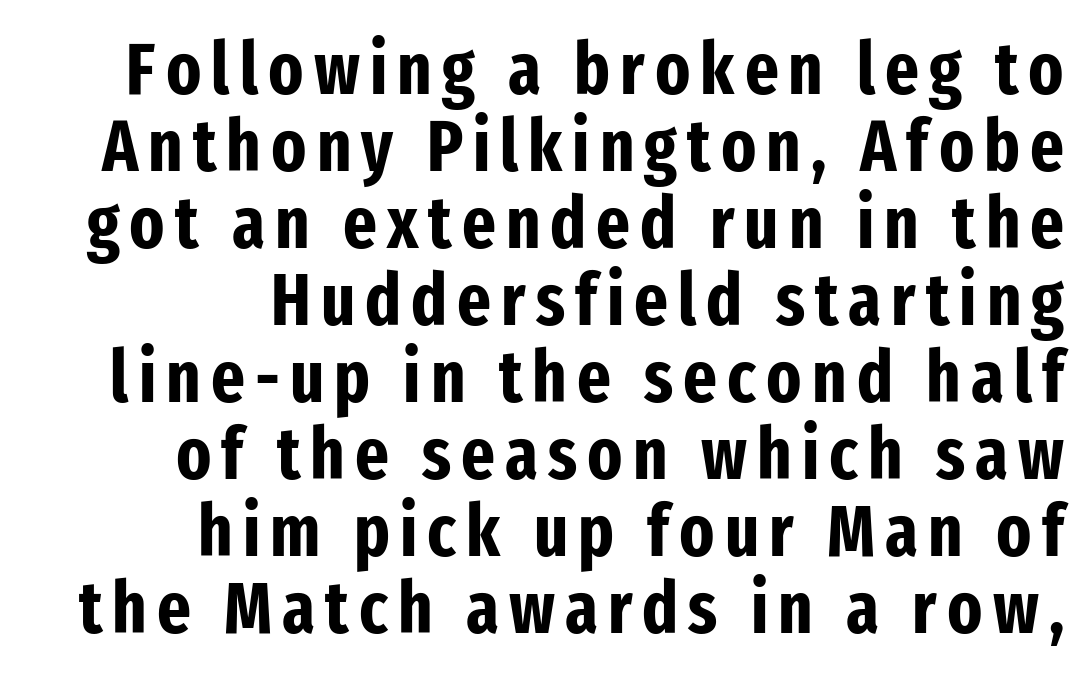
It's the straight-up-and-down kind of type. These lines are rendered in a variable-pitch font. The strip under each line holds only bare page. The font family rendered here belongs to the sans-serif group. Students, this is bold: see how much ink each stroke carries. These lines are set flush right with a ragged left edge.
